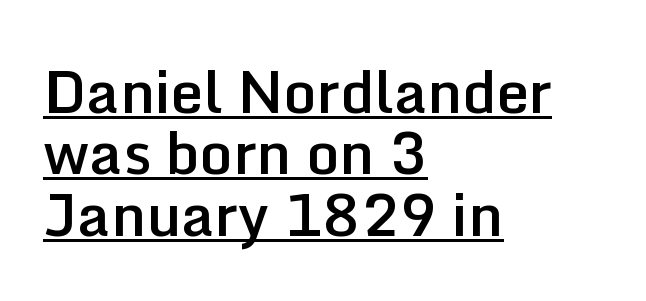
The image shows 58 px semibold sans-serif type, upright; set left-aligned, tight line spacing (1.06x), normal letter spacing, underlined; low stroke contrast and a medium x-height.
